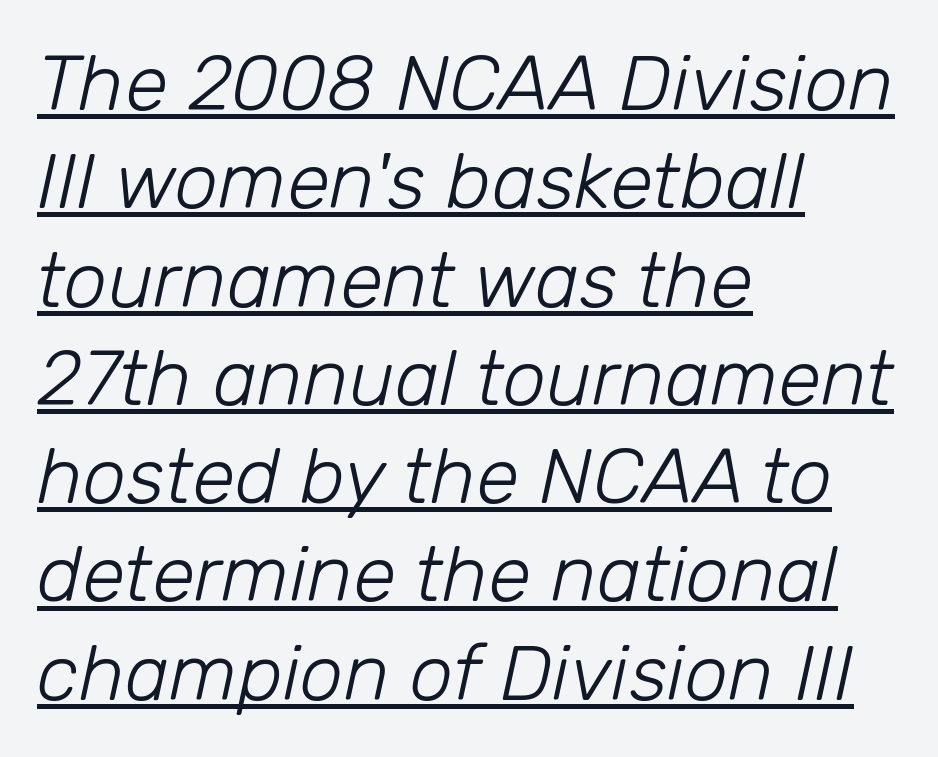
{"italic": "yes", "lean": "right", "slant_degrees": 12, "bold": "no", "weight": "light", "width": "normal", "stroke_contrast": "low", "x_height": "medium", "monospaced": "no", "underline": "yes", "align": "left", "line_spacing": "normal", "line_spacing_ratio": 1.26, "letter_spacing": "normal", "letter_spacing_em": 0.0, "glyph_px": 78}
